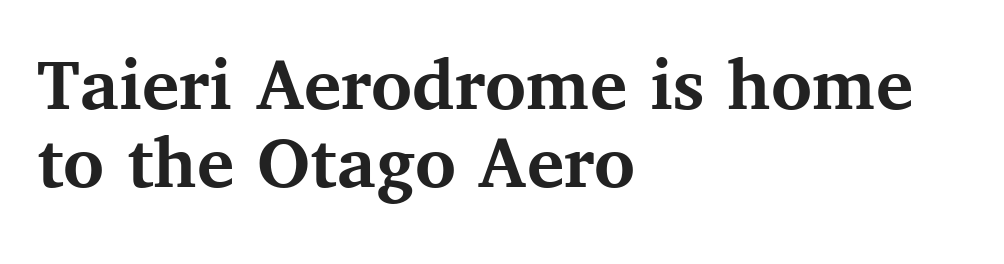
The image shows 78 px semibold serif type, upright; set left-aligned, tight line spacing (1.0x), normal letter spacing, not underlined; medium stroke contrast and a medium x-height.
